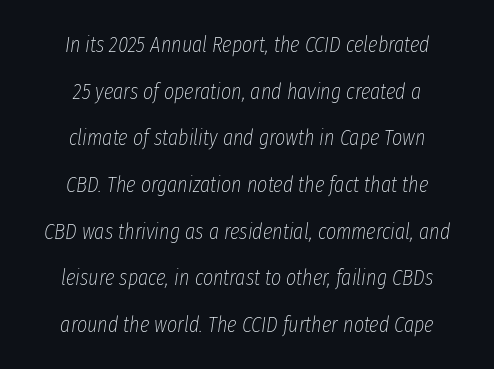
Q: Is the text bold? A: No.
Q: Is the text italic (slanted)? A: Yes, it leans right by about 8 degrees.
Q: Is the text underlined? A: No.
Q: How is the paragraph aligned? A: Centered.
Q: Is the spacing between letters normal or unusually wide? A: Normal.
Q: Is the spacing between lines tight, normal or loose? A: Loose.
